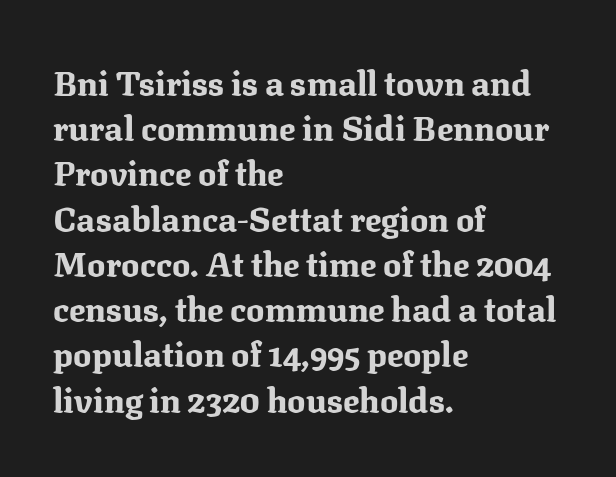
The vertical gap from one line to the next is medium. These lines keep a tight, regular rhythm from letter to letter. Typesetter's note: full bold, strokes at maximum text heaviness. Designer's note — italics off, roman on.
